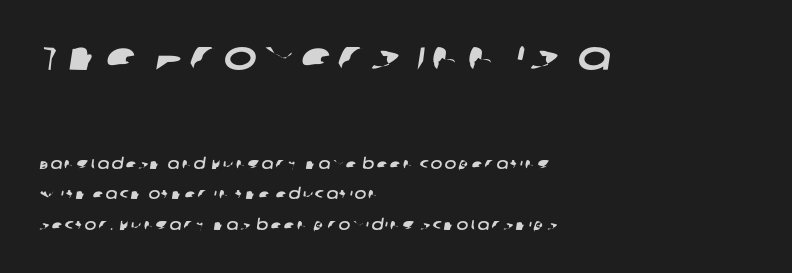
The image shows 40 px wide sans-serif type; set left-aligned, loose line spacing (2.17x), not underlined; the first (top) block is 2.86x larger; low stroke contrast and a large x-height.
